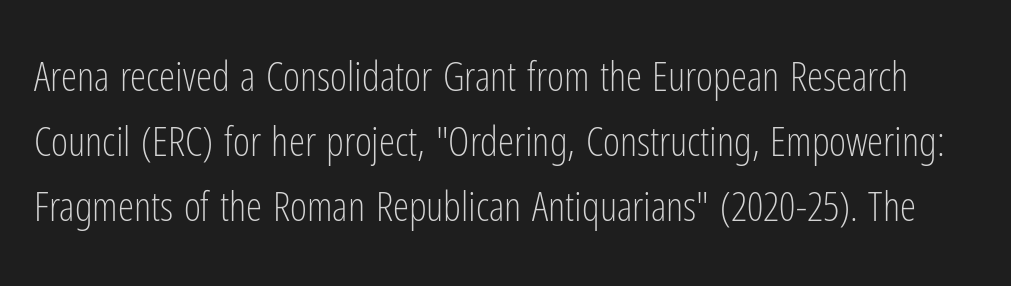
The image shows 41 px light, condensed sans-serif type, upright; set normal line spacing (1.58x), normal letter spacing, not underlined; low stroke contrast and a medium x-height.
